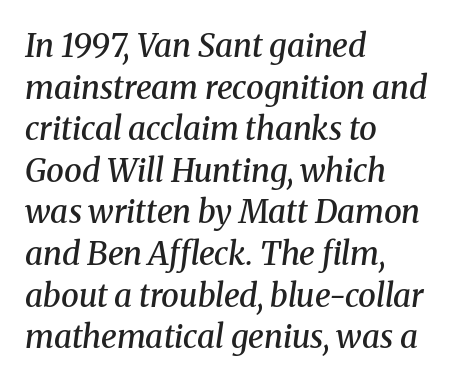
Looking at the ascenders, they clearly lean. The type family on display is of the serif kind. This is moderately heavy type, rendered in semibold. The face used here is proportionally spaced, like ordinary book or web type.
